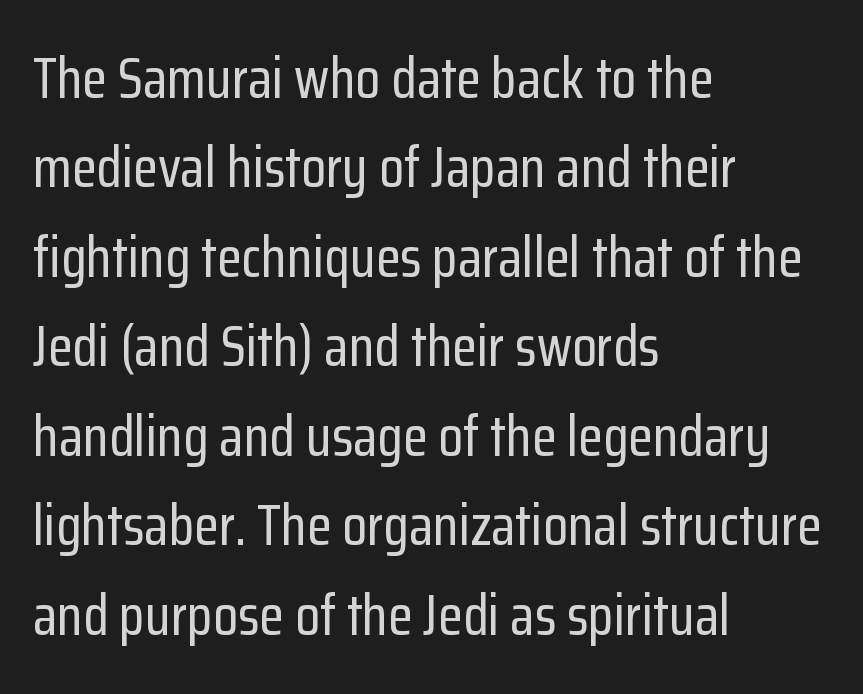
Q: Is the text italic (slanted)? A: No, it is upright.
Q: Is the typeface a serif or a sans-serif typeface? A: Sans-serif.
Q: Is the text underlined? A: No.
Q: How is the paragraph aligned? A: Left-aligned.
Q: Is the spacing between letters normal or unusually wide? A: Normal.
Q: Is the spacing between lines tight, normal or loose? A: Normal.
Q: Width (condensed, normal, or wide)? A: Condensed.
Q: Stroke contrast? A: Low.
Q: x-height? A: Medium.
Q: Monospaced? A: No.
